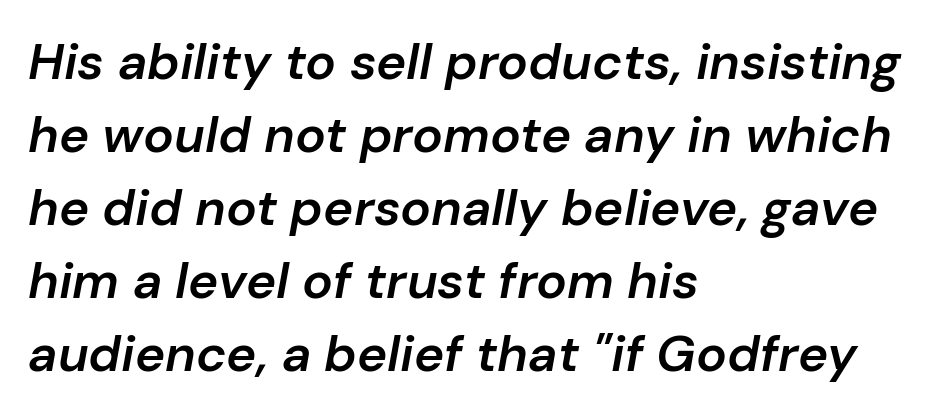
Each word holds together tightly as a unit, with standard inter-letter gaps. The letters are semibold — heavier than regular but short of a full bold. Does the copy run flush right? No — it runs flush left. Underline: absent. The space between consecutive lines is moderate. Note the varied advance widths — an 'i' is clearly narrower than an 'm'.
